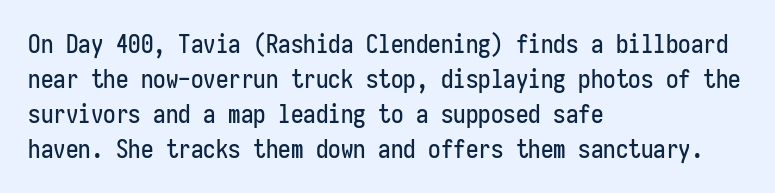
Q: Is the text italic (slanted)? A: No, it is upright.
Q: Is the text underlined? A: No.
Q: How is the paragraph aligned? A: Left-aligned.
Q: Is the spacing between letters normal or unusually wide? A: Normal.
Q: Is the spacing between lines tight, normal or loose? A: Normal.
